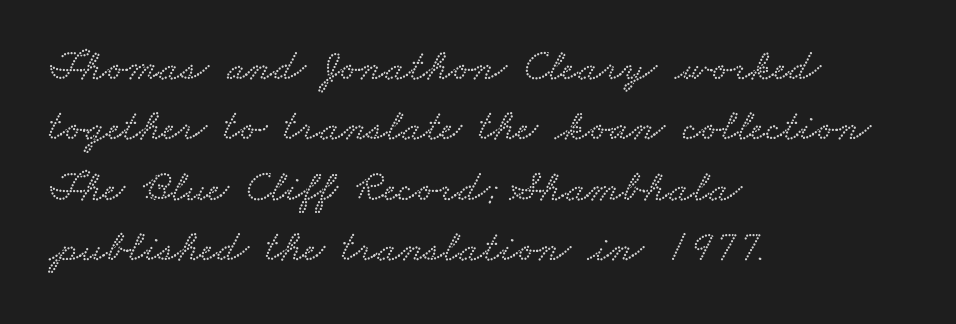
{"width": "wide", "stroke_contrast": "low", "x_height": "small", "monospaced": "no", "underline": "no", "align": "left", "line_spacing": "normal", "line_spacing_ratio": 1.37, "letter_spacing": "normal", "letter_spacing_em": 0.0, "glyph_px": 44}
